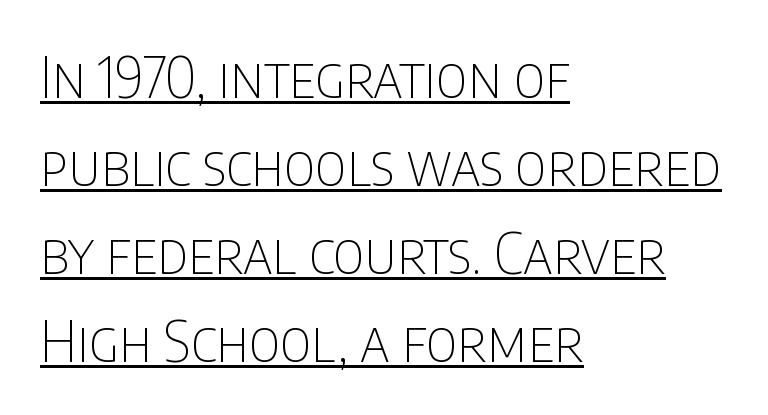
{"serif": "no", "italic": "no", "bold": "no", "weight": "thin", "width": "condensed", "stroke_contrast": "low", "x_height": "large", "monospaced": "no", "underline": "yes", "align": "left", "line_spacing": "normal", "line_spacing_ratio": 1.57, "letter_spacing": "normal", "letter_spacing_em": 0.0, "glyph_px": 56}
